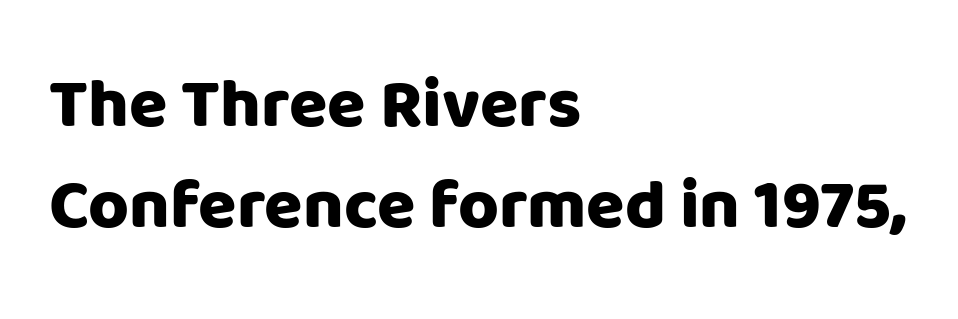
Layout note: lines flush left. The letters stand straight up with perfectly vertical stems. Character widths vary here, with narrow letters taking less room than wide ones. This sample keeps an unexceptional amount of space between lines. Nothing sits at the stroke ends, so this counts as sans-serif. Pretty heavy lettering here — definitely bold.
